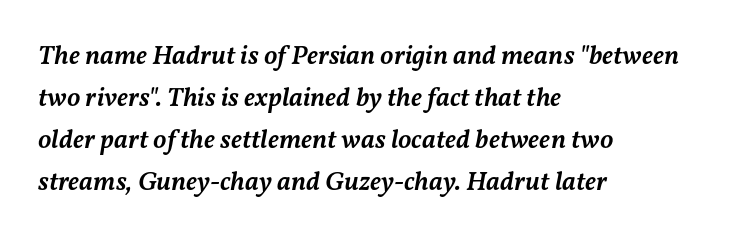
Q: Is the text bold? A: Semi-bold.
Q: Is the text italic (slanted)? A: Yes, it leans right by about 11 degrees.
Q: Is the text underlined? A: No.
Q: How is the paragraph aligned? A: Left-aligned.
Q: Is the spacing between letters normal or unusually wide? A: Normal.
Q: Is the spacing between lines tight, normal or loose? A: Normal.
